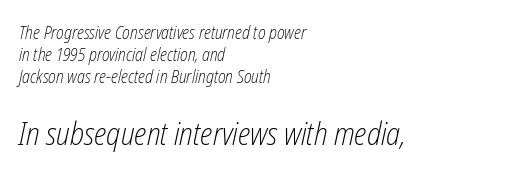
The image shows 32 px light, condensed type, italic (leaning right); set left-aligned, line spacing 1.22x, normal letter spacing, not underlined; the second (bottom) block is 1.78x larger; low stroke contrast and a medium x-height.
